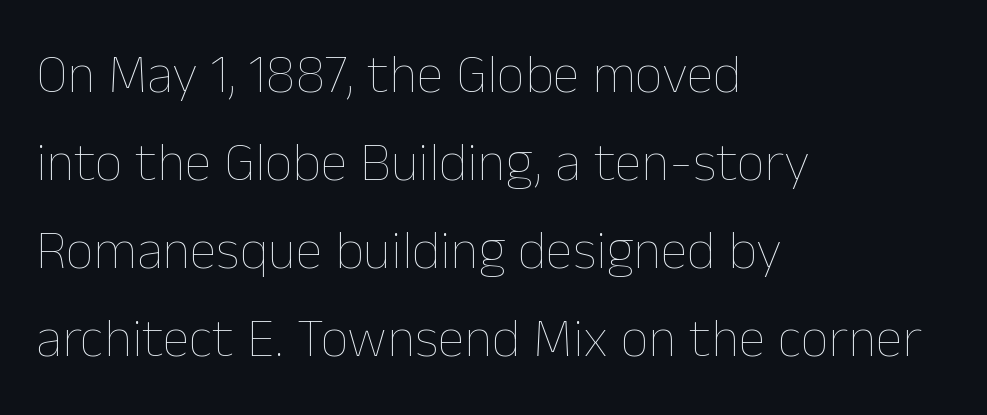
Q: Is the text bold? A: No.
Q: Is the text italic (slanted)? A: No, it is upright.
Q: Is the text underlined? A: No.
Q: How is the paragraph aligned? A: Left-aligned.
Q: Is the spacing between letters normal or unusually wide? A: Normal.
Q: Is the spacing between lines tight, normal or loose? A: Normal.
Q: Width (condensed, normal, or wide)? A: Normal.
Q: Stroke contrast? A: Low.
Q: x-height? A: Medium.
Q: Monospaced? A: No.
